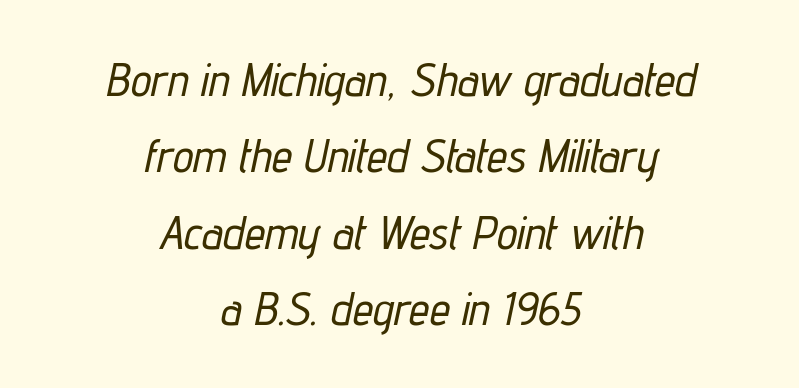
The image shows 46 px condensed type, italic (leaning right); set centered, normal line spacing (1.66x), normal letter spacing, not underlined; low stroke contrast and a medium x-height.
